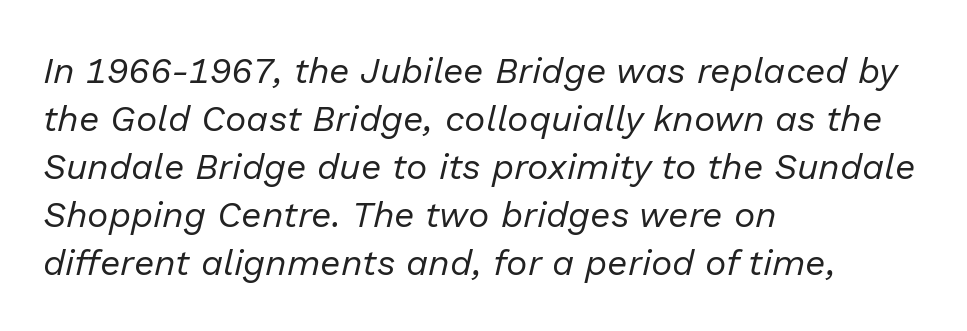
{"italic": "yes", "lean": "right", "slant_degrees": 13, "bold": "no", "weight": "regular", "width": "normal", "stroke_contrast": "low", "x_height": "medium", "monospaced": "no", "underline": "no", "align": "left", "line_spacing": "normal", "line_spacing_ratio": 1.33, "letter_spacing": "normal", "letter_spacing_em": 0.0, "glyph_px": 36}
